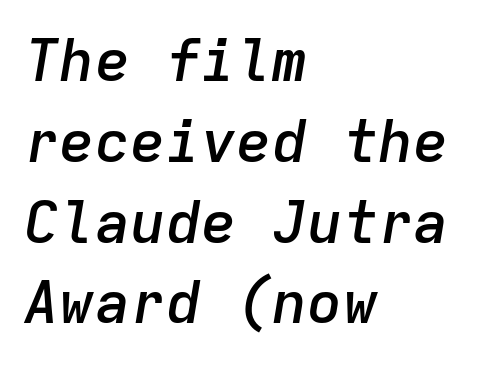
This sample keeps an unexceptional amount of space between lines. In CSS terms this would be text-align: left. Note the uniform advance width — an 'i' takes as much space as an 'm'. The typesetting leans somewhat heavy: a semibold. Descenders are the only things crossing below the line. Caption: standard tracking, unaltered.
